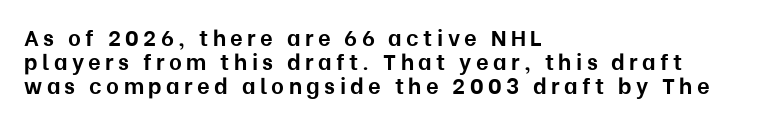
As a designer I'd log this as weight 700, bold. In terms of leading, this rendering errs on the cramped side. The text block is weighted toward the left margin, trailing off unevenly rightward. A roman cut, with each character standing at attention.
